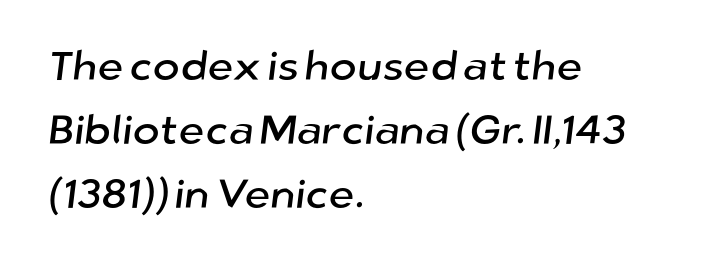
The image shows 41 px sans-serif type; set left-aligned, normal line spacing (1.56x), normal letter spacing, not underlined; low stroke contrast and a medium x-height.
